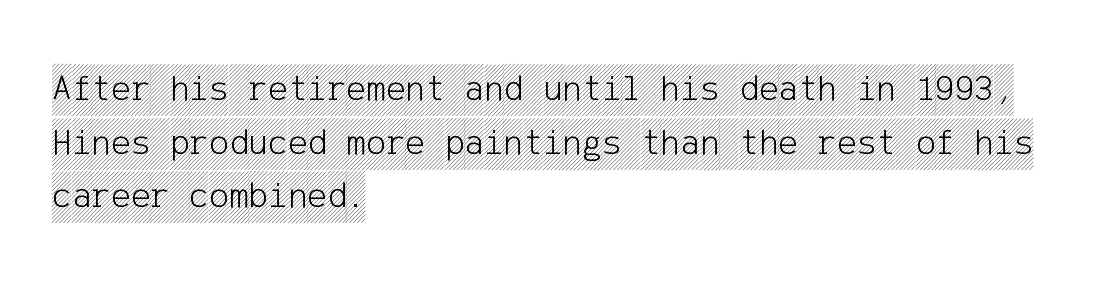
{"italic": "no", "width": "condensed", "x_height": "large", "underline": "no", "align": "left", "line_spacing": "normal", "line_spacing_ratio": 1.45, "letter_spacing": "normal", "letter_spacing_em": 0.0, "glyph_px": 37}
